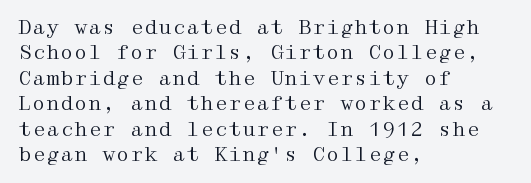
The image shows 20 px text type, upright; set left-aligned, normal line spacing (1.27x), normal letter spacing, not underlined.
